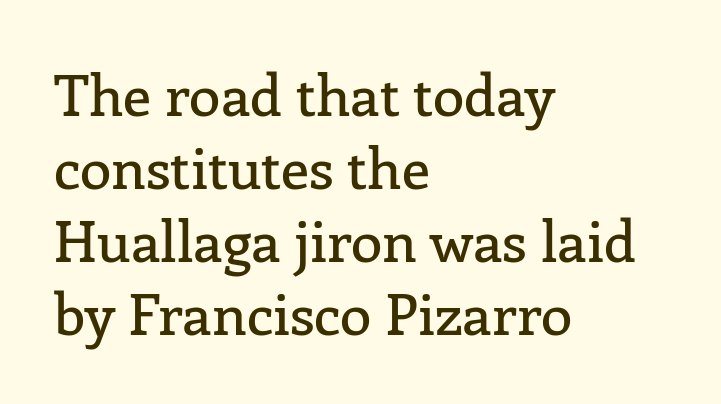
Q: Is the text italic (slanted)? A: No, it is upright.
Q: Is the typeface a serif or a sans-serif typeface? A: Serif.
Q: Is the text underlined? A: No.
Q: How is the paragraph aligned? A: Left-aligned.
Q: Is the spacing between letters normal or unusually wide? A: Normal.
Q: Is the spacing between lines tight, normal or loose? A: Normal.
Q: Width (condensed, normal, or wide)? A: Normal.
Q: Stroke contrast? A: Low.
Q: x-height? A: Medium.
Q: Monospaced? A: No.
